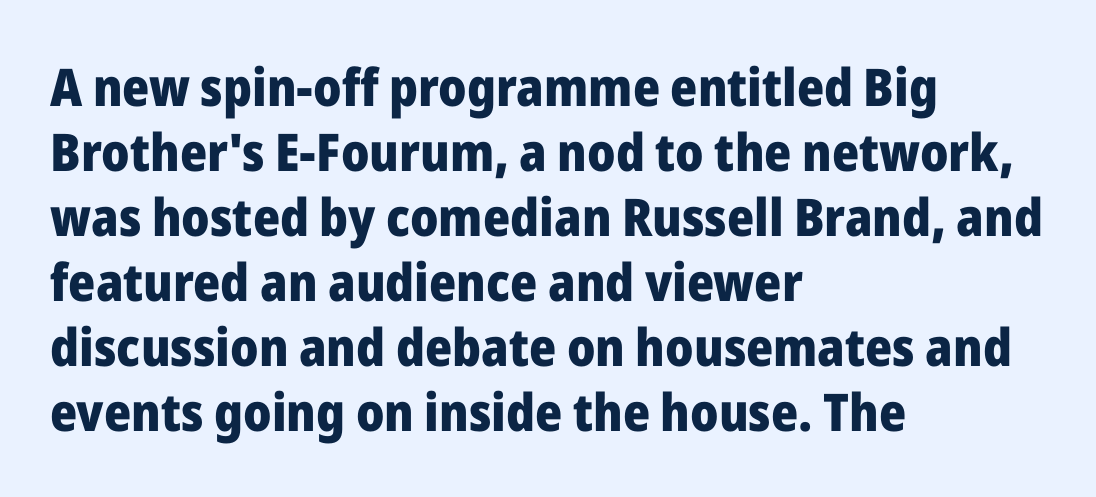
Casual observation: everything's shoved over to the left. Stroke thickness is high; the sample reads as a true bold. Proportional: the letters do not fall into vertical columns. Tracking here is standard; glyphs follow each other at the usual distance. Honestly, there is no underline to notice here at all.
